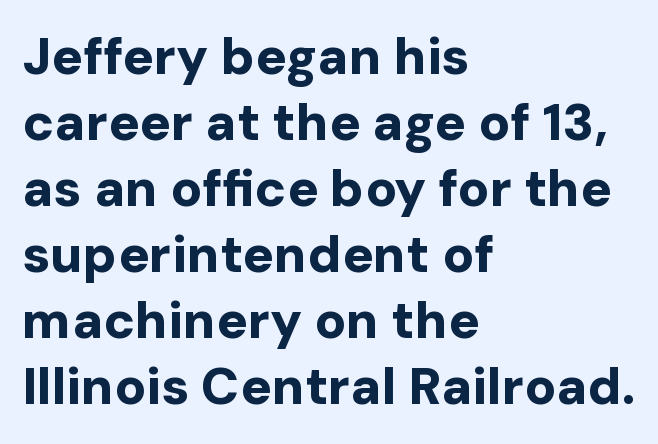
These words are printed bold, with thick strokes throughout. Underline: absent. This rendering leaves character spacing at its baseline value. Students, observe: this is what conventionally led text looks like. Vertical strokes here are truly vertical. The letters carry no serifs — their stems end cleanly without finishing strokes.
